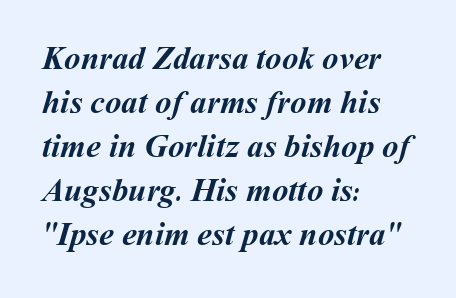
{"bold": "yes", "weight": "semibold", "width": "normal", "stroke_contrast": "medium", "x_height": "medium", "monospaced": "no", "underline": "no", "align": "left", "line_spacing": "normal", "line_spacing_ratio": 1.33, "letter_spacing": "normal", "letter_spacing_em": 0.0, "glyph_px": 33}
